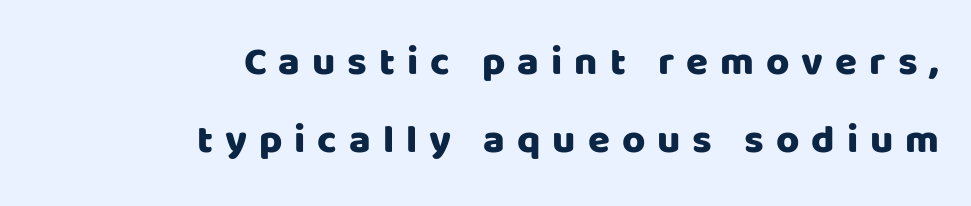
Q: Is the text italic (slanted)? A: No, it is upright.
Q: Is the typeface a serif or a sans-serif typeface? A: Sans-serif.
Q: Is the text underlined? A: No.
Q: How is the paragraph aligned? A: Right-aligned.
Q: Is the spacing between letters normal or unusually wide? A: Unusually wide.
Q: Is the spacing between lines tight, normal or loose? A: Loose.
Q: Width (condensed, normal, or wide)? A: Normal.
Q: Stroke contrast? A: Low.
Q: x-height? A: Large.
Q: Monospaced? A: No.
